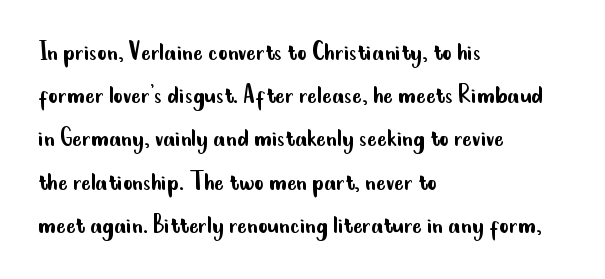
{"serif": "no", "italic": "no", "bold": "no", "weight": "regular", "width": "condensed", "stroke_contrast": "low", "x_height": "small", "monospaced": "no", "underline": "no", "align": "left", "line_spacing": "normal", "line_spacing_ratio": 1.49, "letter_spacing": "normal", "letter_spacing_em": 0.0, "glyph_px": 29}
